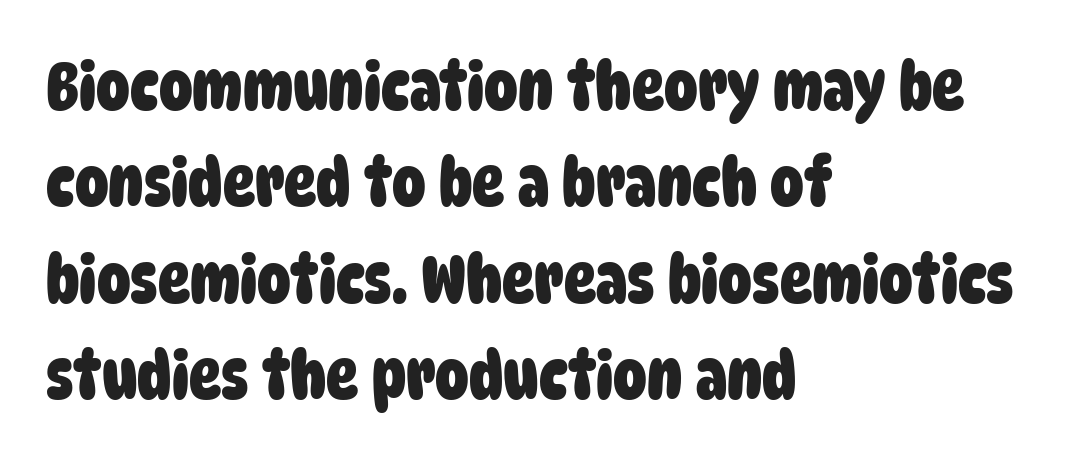
Students, note that the glyphs here touch the page at normal intervals. Descenders are the only things crossing below the line. The compositor pushed each line to the left boundary. This is sans-serif lettering, the kind often seen on screens and signage.
